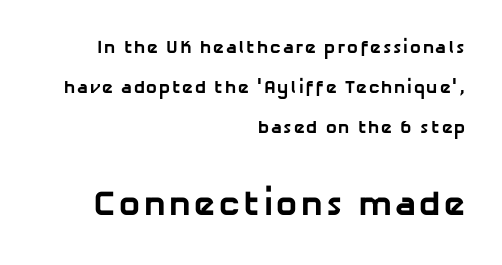
The image shows 35 px bold sans-serif type; set right-aligned, loose line spacing (2.23x), not underlined; the second (bottom) block is 1.94x larger; low stroke contrast and a medium x-height.
